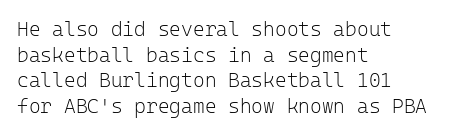
Q: Is the text bold? A: No.
Q: Is the text italic (slanted)? A: No, it is upright.
Q: Is the text underlined? A: No.
Q: How is the paragraph aligned? A: Left-aligned.
Q: Is the spacing between letters normal or unusually wide? A: Normal.
Q: Is the spacing between lines tight, normal or loose? A: Normal.
